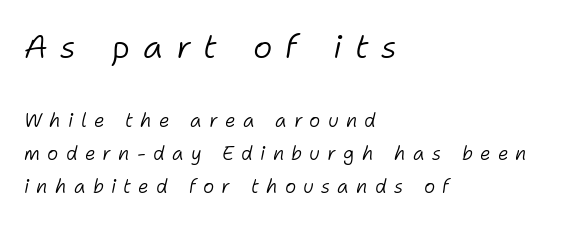
Is the letter spacing exaggerated? Yes — the characters are pushed far apart. Slant detected: the letters are inclined. The face used here appears at its bigger size in the upper chunk. Each line starts at the same left margin while the right side varies. Heft: none added — not bold.
